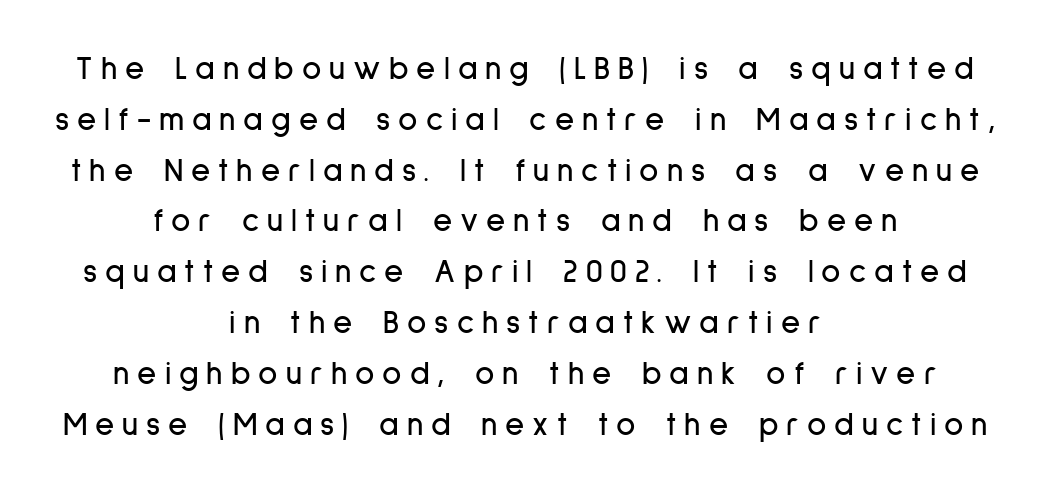
{"serif": "no", "italic": "no", "width": "condensed", "stroke_contrast": "low", "x_height": "medium", "monospaced": "no", "underline": "no", "align": "center", "line_spacing": "normal", "line_spacing_ratio": 1.54, "letter_spacing": "wide", "letter_spacing_em": 0.24, "glyph_px": 33}
